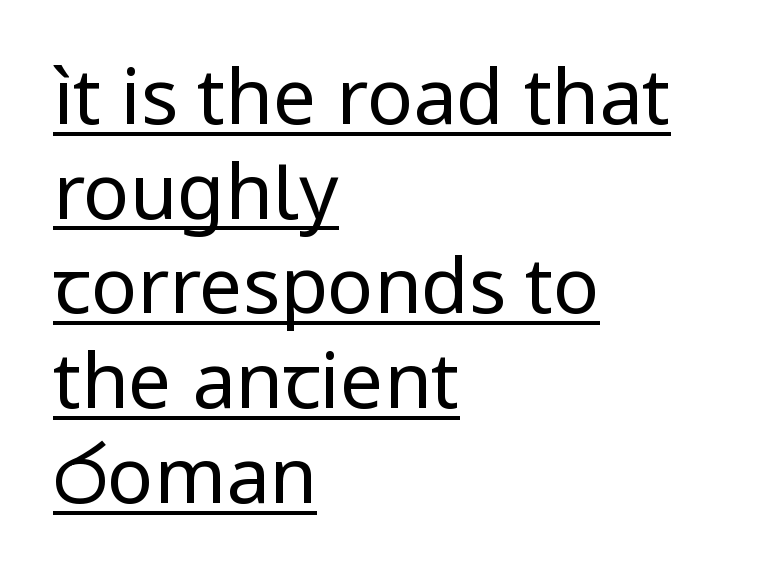
The image shows 77 px regular-weight sans-serif type, upright; set left-aligned, line spacing 1.23x, normal letter spacing, underlined; low stroke contrast and a medium x-height.
